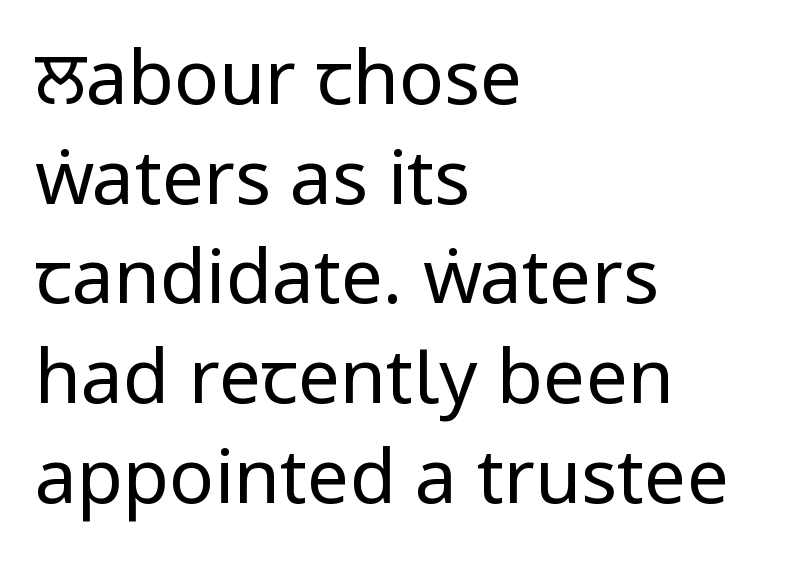
Honestly, the row spacing looks completely unremarkable. This reads as an unemphasized weight, regular at the heaviest. When letters stand straight like this, we call the style roman or upright. The baseline area is clear.
